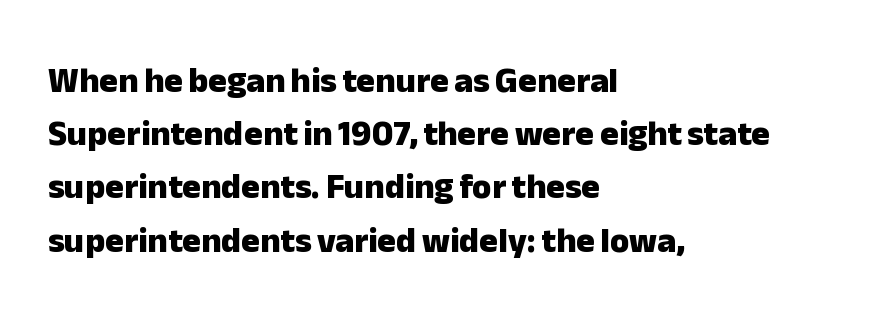
The image shows 35 px heavy sans-serif type, upright; set left-aligned, normal line spacing (1.52x), normal letter spacing, not underlined; low stroke contrast and a medium x-height.
